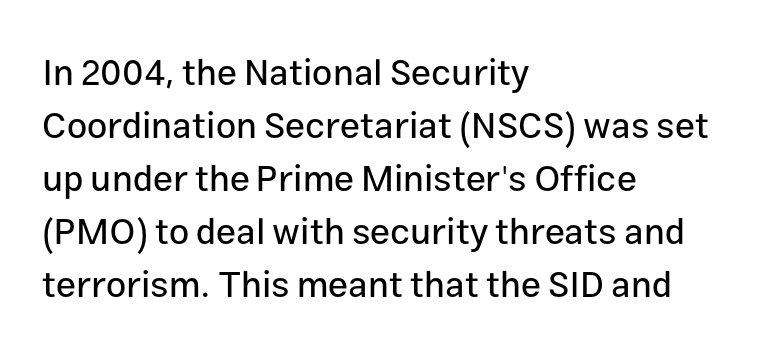
The image shows 36 px sans-serif type, upright; set left-aligned, normal line spacing (1.47x), normal letter spacing, not underlined; low stroke contrast and a medium x-height.
